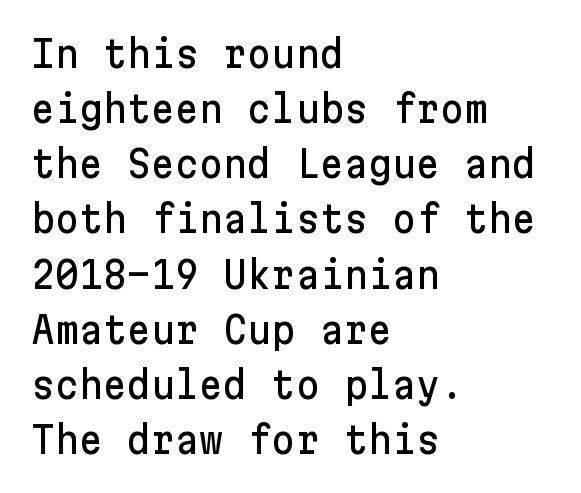
Does the lettering tilt? It doesn't — this is upright. Serifs: no, the terminals of the letterforms are clean. The baseline area is clear. Left-aligned paragraph, ragged on the right. The letterforms sit shoulder to shoulder at normal distance. Baseline-to-baseline distance is the conventional proportion of letter height.
